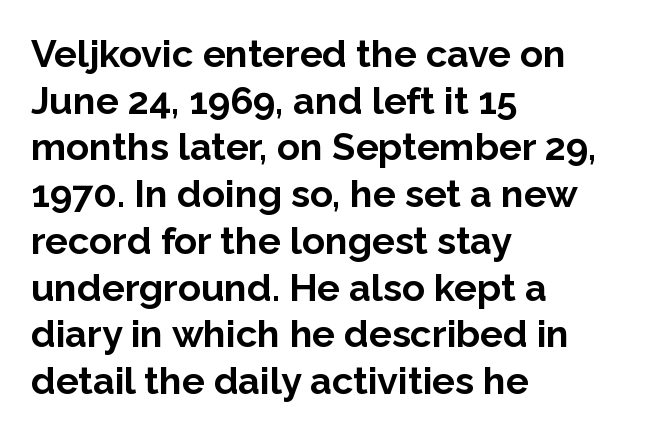
The image shows 38 px bold sans-serif type, upright; set left-aligned, line spacing 1.23x, normal letter spacing, not underlined; low stroke contrast and a medium x-height.
